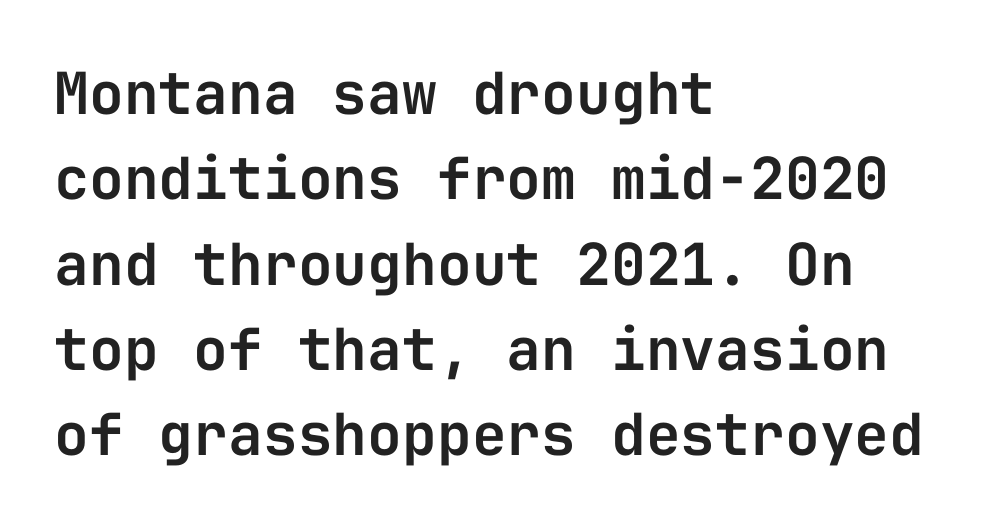
{"serif": "no", "italic": "no", "width": "normal", "stroke_contrast": "low", "x_height": "medium", "monospaced": "yes", "underline": "no", "align": "left", "line_spacing": "normal", "line_spacing_ratio": 1.47, "letter_spacing": "normal", "letter_spacing_em": 0.0, "glyph_px": 58}
